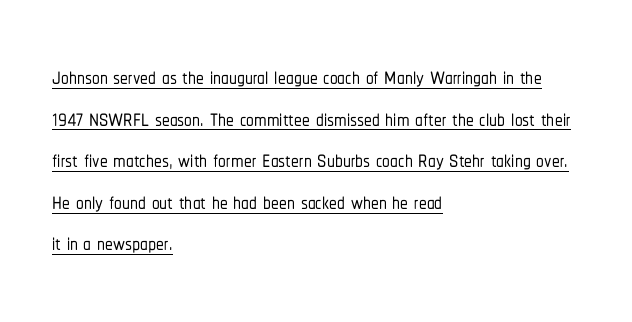
The image shows 31 px condensed sans-serif type, upright; set left-aligned, normal line spacing (1.34x), normal letter spacing, underlined; low stroke contrast and a medium x-height.
